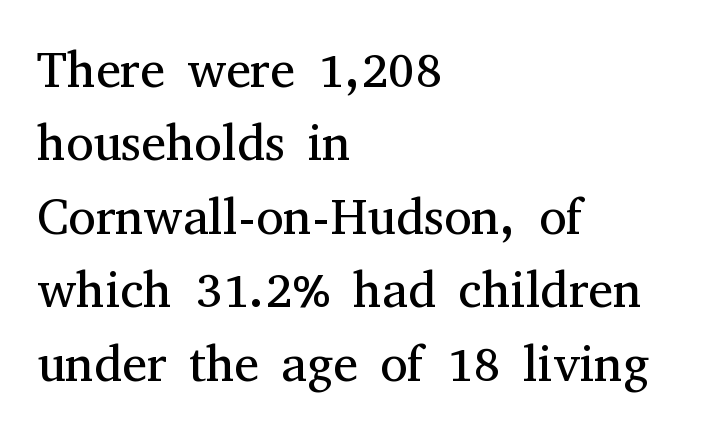
These lines are rendered in a variable-pitch font. I'd call this a serif setting — the letters wear small feet. The font's upright variant was chosen for this text. Underlining? Definitely not there. The lines are quadded left. Stem width sits at or under what a default text font uses.
